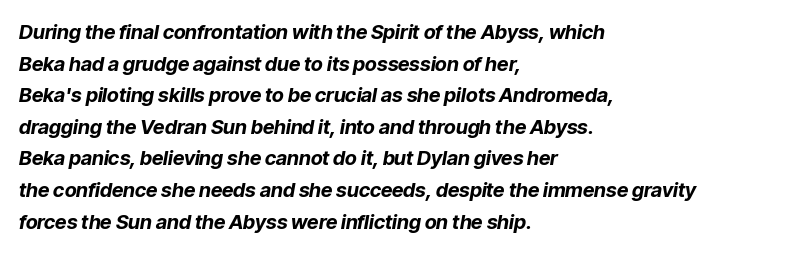
{"italic": "yes", "lean": "right", "slant_degrees": 9, "bold": "yes", "underline": "no", "align": "left", "line_spacing": "normal", "line_spacing_ratio": 1.58, "letter_spacing": "normal", "letter_spacing_em": 0.0, "glyph_px": 20}
